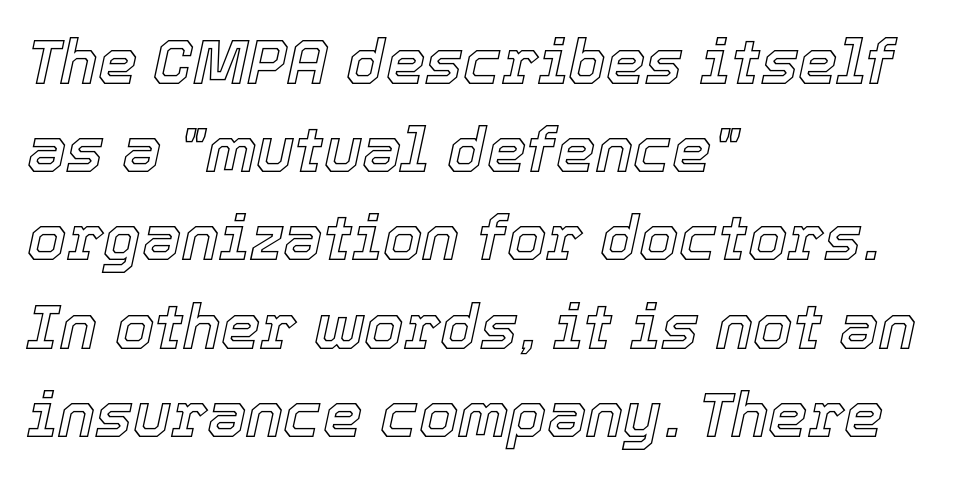
{"italic": "yes", "lean": "right", "slant_degrees": 12, "width": "normal", "x_height": "medium", "monospaced": "no", "underline": "no", "align": "left", "line_spacing": "normal", "line_spacing_ratio": 1.4, "letter_spacing": "normal", "letter_spacing_em": 0.0, "glyph_px": 63}
